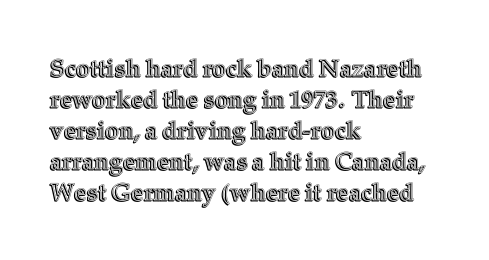
Q: Is the text italic (slanted)? A: No, it is upright.
Q: Is the text underlined? A: No.
Q: How is the paragraph aligned? A: Left-aligned.
Q: Is the spacing between letters normal or unusually wide? A: Normal.
Q: Is the spacing between lines tight, normal or loose? A: Normal.
